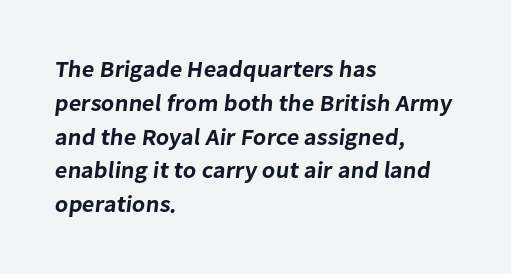
Q: Is the text underlined? A: No.
Q: How is the paragraph aligned? A: Left-aligned.
Q: Is the spacing between letters normal or unusually wide? A: Normal.
Q: Is the spacing between lines tight, normal or loose? A: Normal.
